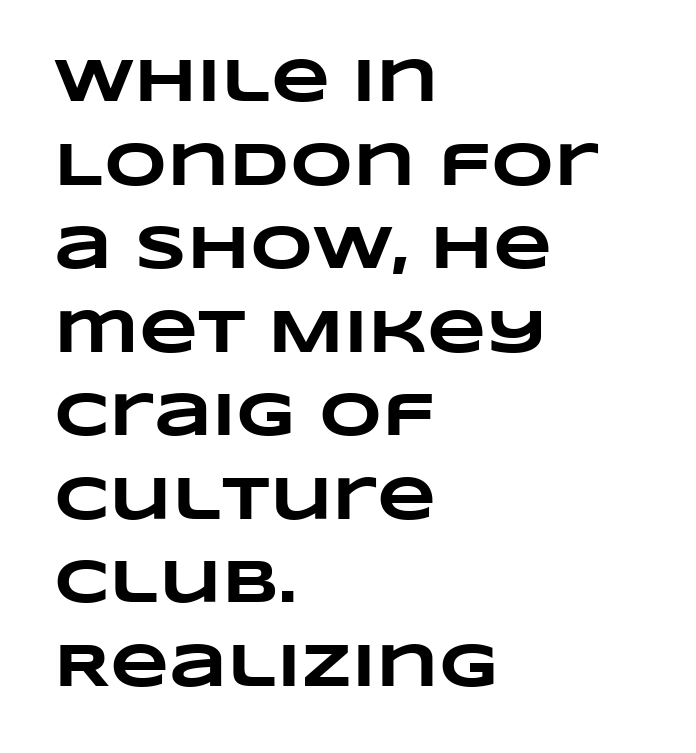
{"bold": "yes", "weight": "heavy", "width": "wide", "stroke_contrast": "low", "x_height": "large", "monospaced": "no", "underline": "no", "align": "left", "line_spacing": "normal", "line_spacing_ratio": 1.37, "letter_spacing": "normal", "letter_spacing_em": 0.0, "glyph_px": 61}
